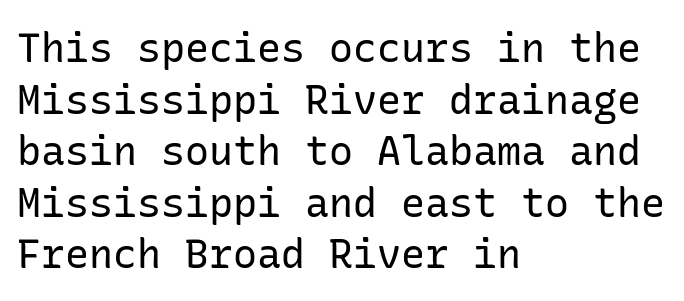
Q: Is the text bold? A: No.
Q: Is the text italic (slanted)? A: No, it is upright.
Q: Is the typeface a serif or a sans-serif typeface? A: Sans-serif.
Q: Is the text underlined? A: No.
Q: How is the paragraph aligned? A: Left-aligned.
Q: Is the spacing between letters normal or unusually wide? A: Normal.
Q: Is the spacing between lines tight, normal or loose? A: Normal.
Q: Width (condensed, normal, or wide)? A: Normal.
Q: Stroke contrast? A: Low.
Q: x-height? A: Medium.
